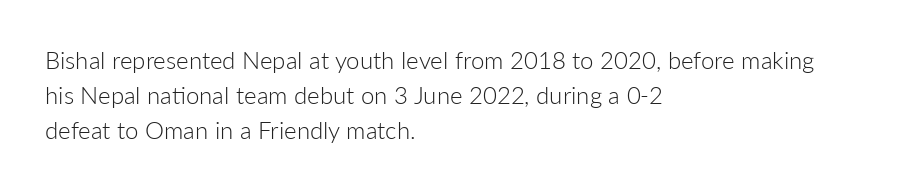
Q: Is the text bold? A: No.
Q: Is the text italic (slanted)? A: No, it is upright.
Q: Is the text underlined? A: No.
Q: How is the paragraph aligned? A: Left-aligned.
Q: Is the spacing between letters normal or unusually wide? A: Normal.
Q: Is the spacing between lines tight, normal or loose? A: Normal.
